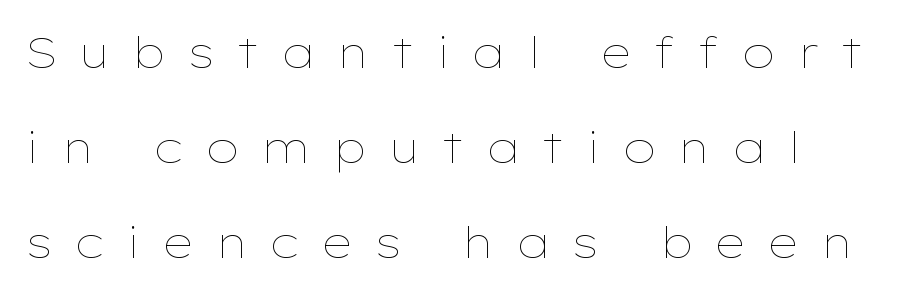
Widely set lines give the paragraph a tall, airy silhouette. The lettering holds an erect, upright posture throughout. The words here are not underlined. The face looks like a standard text weight, possibly lighter. Character widths vary here, with narrow letters taking less room than wide ones. This rendering widens character spacing well past its baseline value.
